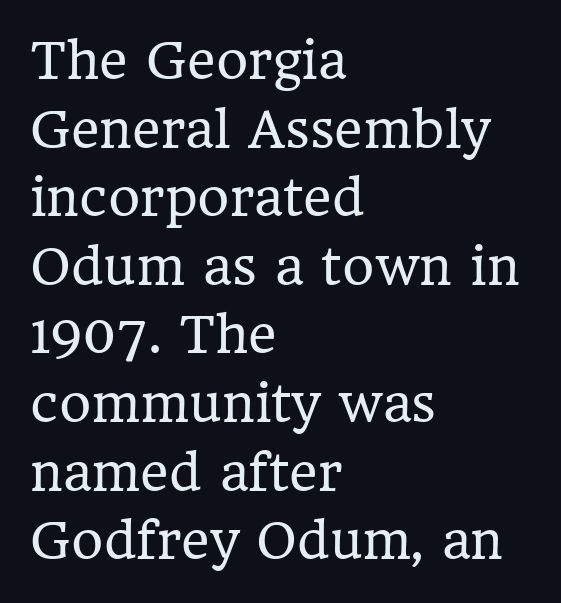
The image shows 49 px regular-weight serif type, upright; set left-aligned, normal line spacing (1.4x), normal letter spacing, not underlined; low stroke contrast and a medium x-height.
